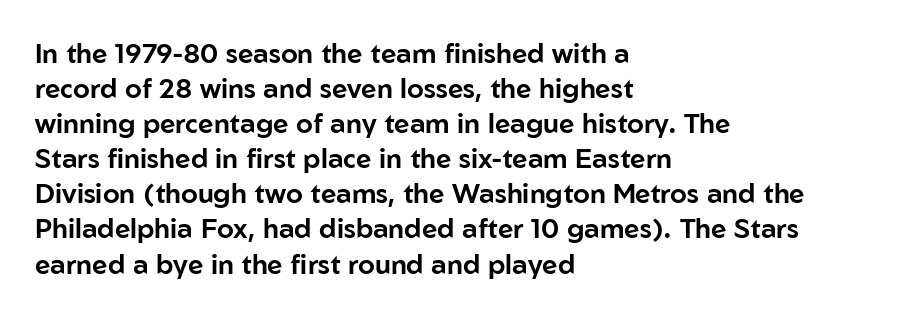
The image shows 27 px text type, upright; set left-aligned, normal line spacing (1.3x), normal letter spacing, not underlined.
